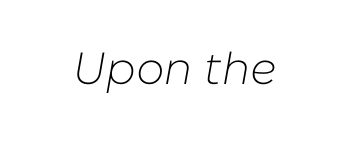
Q: Is the text bold? A: No.
Q: Is the text italic (slanted)? A: Yes, it leans right by about 10 degrees.
Q: Is the text underlined? A: No.
Q: Is the spacing between letters normal or unusually wide? A: Normal.
Q: Width (condensed, normal, or wide)? A: Normal.
Q: Stroke contrast? A: Low.
Q: x-height? A: Medium.
Q: Monospaced? A: No.
